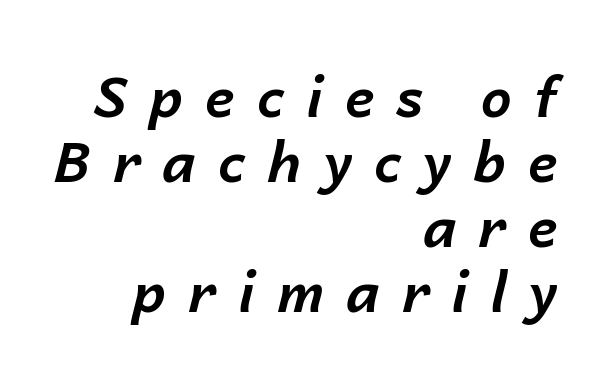
Q: Is the text bold? A: Yes.
Q: Is the text italic (slanted)? A: Yes, it leans right by about 14 degrees.
Q: Is the text underlined? A: No.
Q: How is the paragraph aligned? A: Right-aligned.
Q: Is the spacing between letters normal or unusually wide? A: Unusually wide.
Q: Width (condensed, normal, or wide)? A: Normal.
Q: Stroke contrast? A: Low.
Q: x-height? A: Medium.
Q: Monospaced? A: No.
